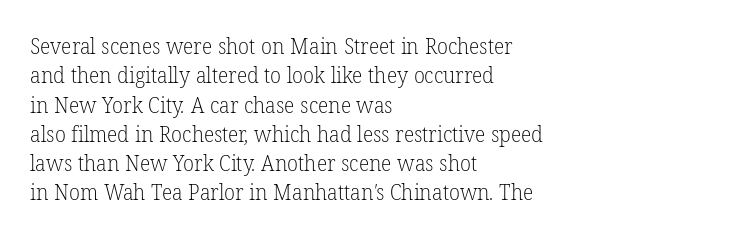
The image shows 22 px text type; set left-aligned, normal line spacing (1.33x), normal letter spacing, not underlined.
